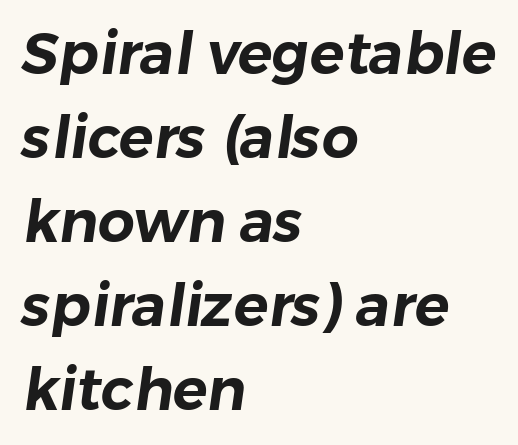
This rendering leaves character spacing at its baseline value. The characters display no serif detailing; their extremities are plain. The rag falls on the right side of this text block. The passage shown stacks its lines at a standard gap.
